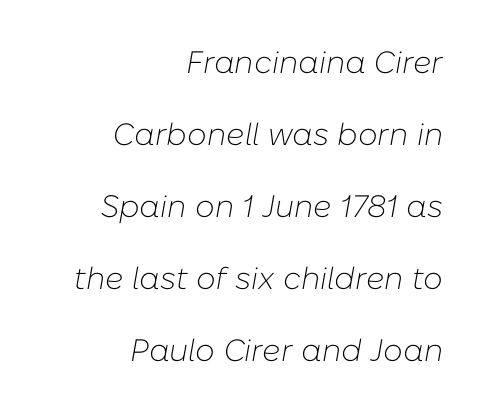
The image shows 31 px light type, italic (leaning right); set right-aligned, loose line spacing (2.32x), normal letter spacing, not underlined; low stroke contrast and a medium x-height.
